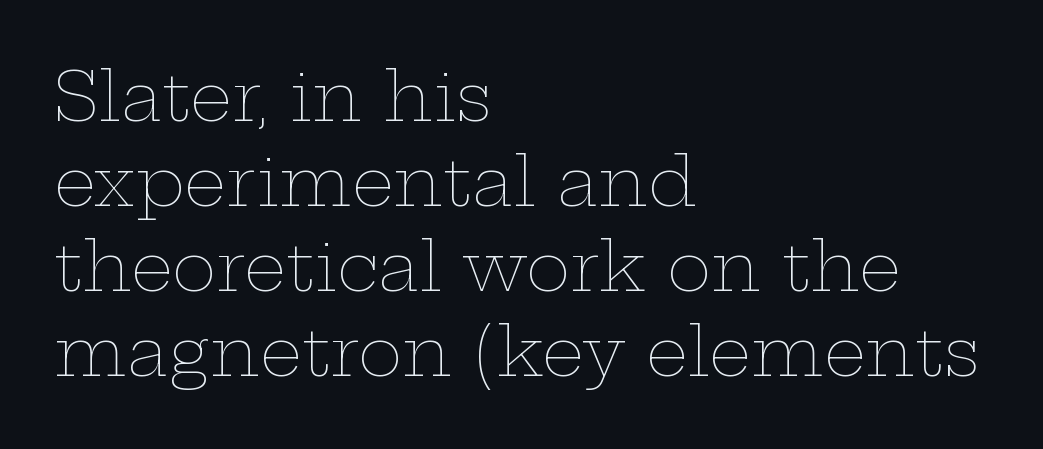
The image shows 67 px thin, wide type, upright; set left-aligned, normal line spacing (1.27x), normal letter spacing, not underlined; low stroke contrast and a medium x-height.
